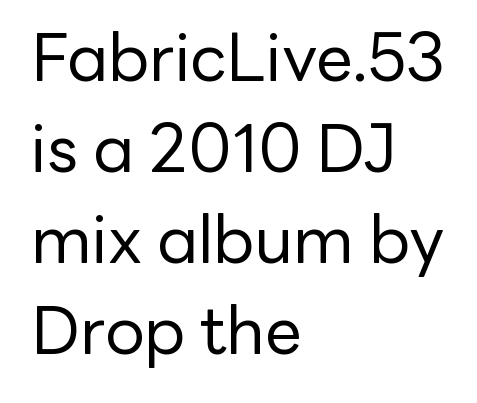
The image shows 66 px regular-weight sans-serif type, upright; set left-aligned, normal line spacing (1.38x), normal letter spacing, not underlined; low stroke contrast and a medium x-height.
